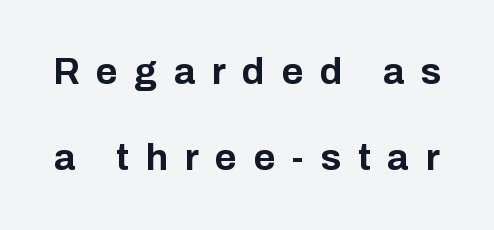
The image shows 37 px bold sans-serif type, upright; set loose line spacing (2.33x), unusually wide letter spacing (+0.45 em), not underlined; low stroke contrast and a medium x-height.
